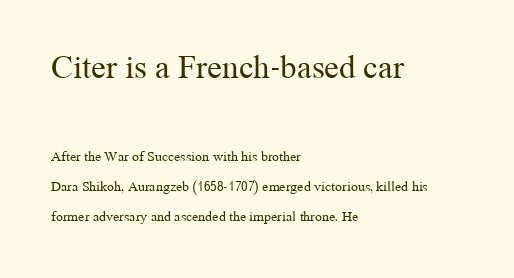
Q: Is the text bold? A: No.
Q: Is the text italic (slanted)? A: No, it is upright.
Q: Is the typeface a serif or a sans-serif typeface? A: Serif.
Q: Is the text underlined? A: No.
Q: How is the paragraph aligned? A: Left-aligned.
Q: Is the spacing between letters normal or unusually wide? A: Normal.
Q: Is the spacing between lines tight, normal or loose? A: Loose.
Q: Which block of text is set in a larger size, the first (top) or the second (bottom)? A: The first (top) one.
Q: Width (condensed, normal, or wide)? A: Normal.
Q: Stroke contrast? A: Medium.
Q: x-height? A: Medium.
Q: Monospaced? A: No.
